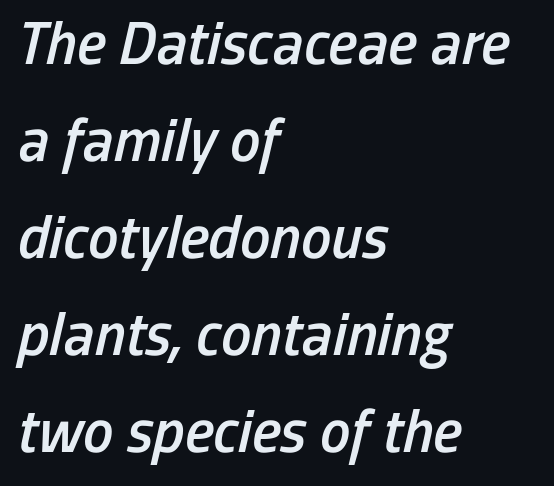
The image shows 61 px semibold, condensed type, italic (leaning right); set left-aligned, normal line spacing (1.59x), normal letter spacing, not underlined; low stroke contrast and a medium x-height.
